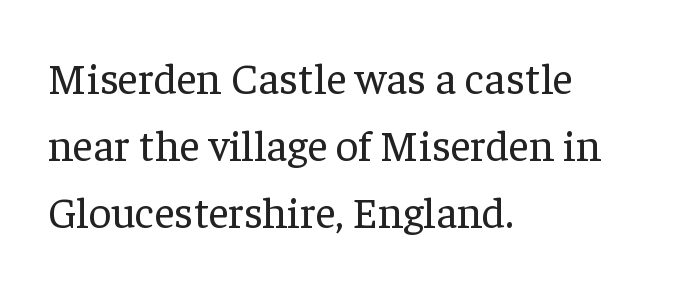
Q: Is the text bold? A: No.
Q: Is the text italic (slanted)? A: No, it is upright.
Q: Is the typeface a serif or a sans-serif typeface? A: Serif.
Q: Is the text underlined? A: No.
Q: How is the paragraph aligned? A: Left-aligned.
Q: Is the spacing between letters normal or unusually wide? A: Normal.
Q: Is the spacing between lines tight, normal or loose? A: Normal.
Q: Width (condensed, normal, or wide)? A: Normal.
Q: Stroke contrast? A: Low.
Q: x-height? A: Medium.
Q: Monospaced? A: No.
